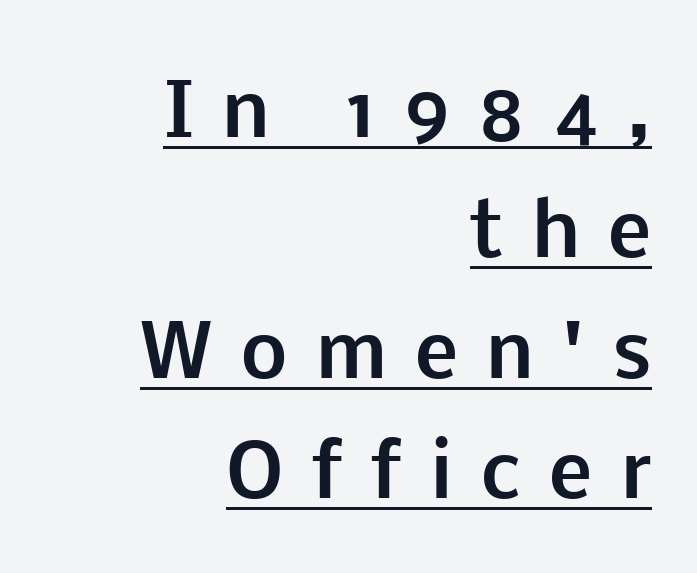
Q: Is the text bold? A: Yes.
Q: Is the text italic (slanted)? A: No, it is upright.
Q: Is the typeface a serif or a sans-serif typeface? A: Sans-serif.
Q: Is the text underlined? A: Yes.
Q: How is the paragraph aligned? A: Right-aligned.
Q: Is the spacing between letters normal or unusually wide? A: Unusually wide.
Q: Is the spacing between lines tight, normal or loose? A: Normal.
Q: Width (condensed, normal, or wide)? A: Normal.
Q: Stroke contrast? A: Low.
Q: x-height? A: Medium.
Q: Monospaced? A: No.
